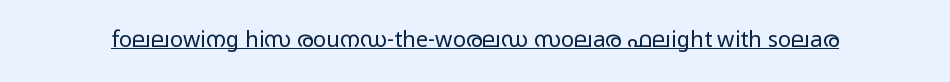
Does a line run under the words? Yes, clearly. Each word holds together tightly as a unit, with standard inter-letter gaps. When letters stand straight like this, we call the style roman or upright. Compared with a typical body face, this is equally light or lighter still.
